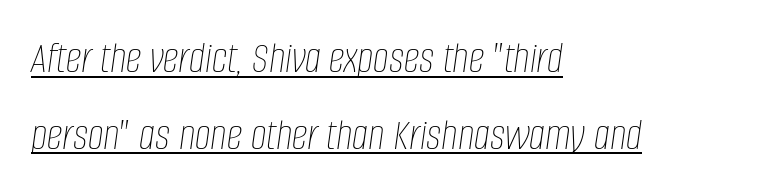
Q: Is the text bold? A: No.
Q: Is the text italic (slanted)? A: Yes, it leans right by about 8 degrees.
Q: Is the text underlined? A: Yes.
Q: How is the paragraph aligned? A: Left-aligned.
Q: Is the spacing between letters normal or unusually wide? A: Normal.
Q: Width (condensed, normal, or wide)? A: Condensed.
Q: Stroke contrast? A: Low.
Q: x-height? A: Large.
Q: Monospaced? A: No.
